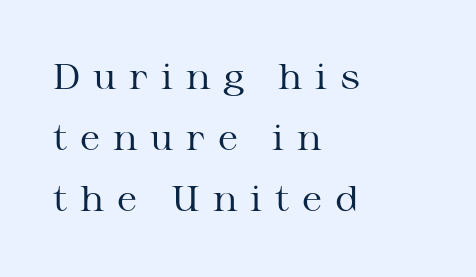
The image shows 35 px regular-weight, wide serif type, upright; set left-aligned, line spacing 1.75x, unusually wide letter spacing (+0.36 em), not underlined; medium stroke contrast and a medium x-height.
